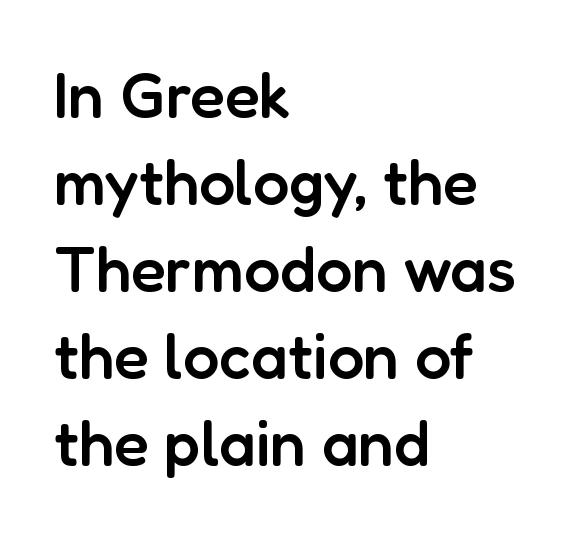
{"serif": "no", "italic": "no", "bold": "semi", "weight": "semibold", "width": "normal", "stroke_contrast": "low", "x_height": "medium", "monospaced": "no", "underline": "no", "align": "left", "line_spacing": "normal", "line_spacing_ratio": 1.36, "letter_spacing": "normal", "letter_spacing_em": 0.0, "glyph_px": 64}
